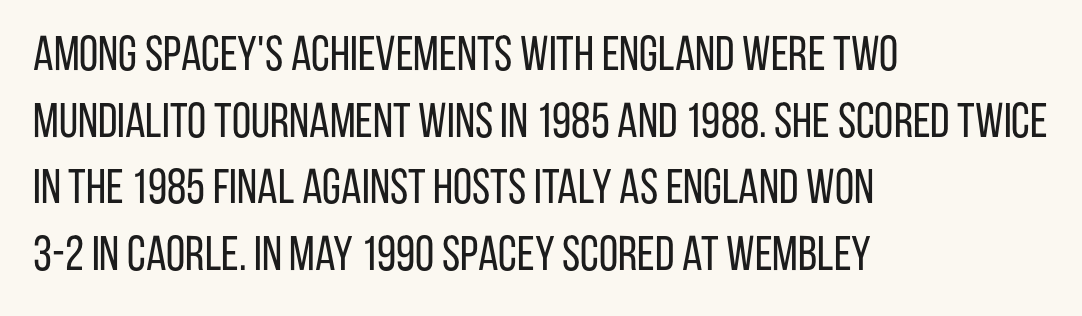
{"serif": "no", "italic": "no", "bold": "no", "weight": "regular", "width": "condensed", "stroke_contrast": "low", "x_height": "large", "monospaced": "no", "underline": "no", "align": "left", "line_spacing": "normal", "line_spacing_ratio": 1.36, "letter_spacing": "normal", "letter_spacing_em": 0.0, "glyph_px": 49}
